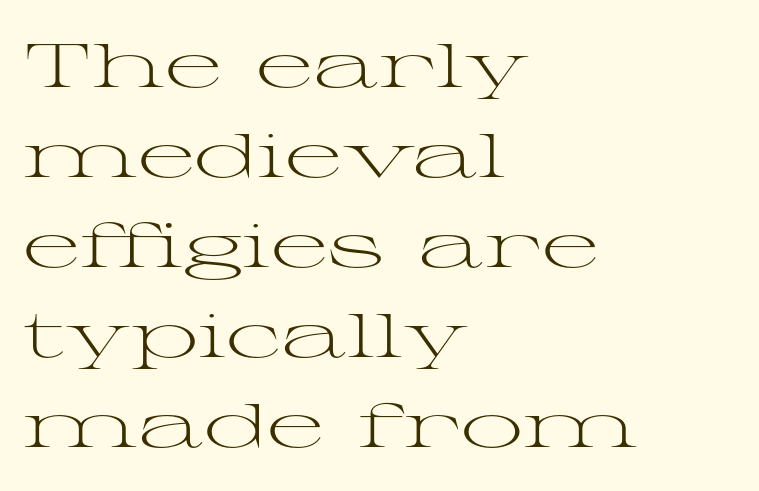
The rag falls on the right side of this text block. Quick note: underline off. Students, observe: this is what conventionally led text looks like. Observe the serifs anchoring each vertical stroke in this sample. Unbolded letterforms with no extra heft.
